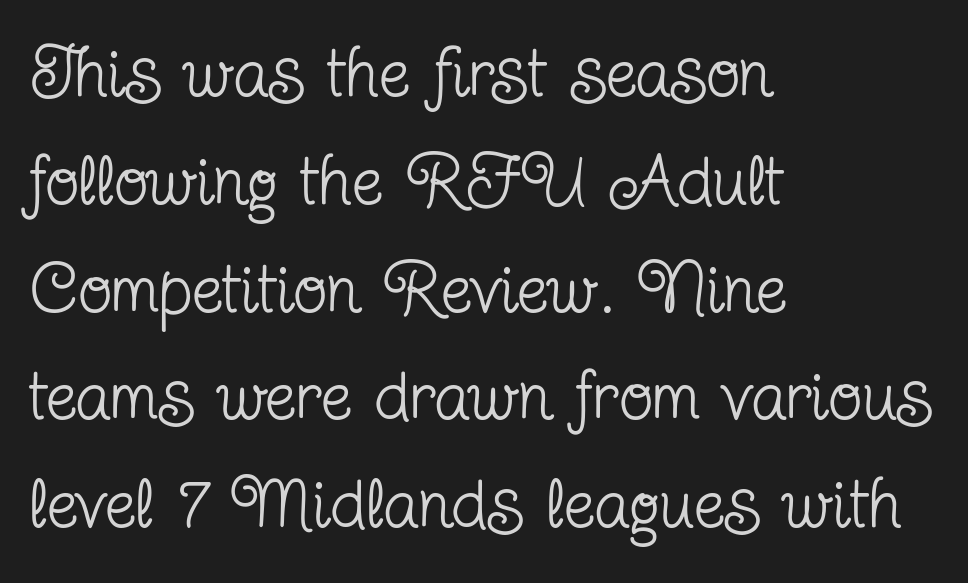
Q: Is the text bold? A: No.
Q: Is the text italic (slanted)? A: No, it is upright.
Q: Is the typeface a serif or a sans-serif typeface? A: Serif.
Q: Is the text underlined? A: No.
Q: How is the paragraph aligned? A: Left-aligned.
Q: Is the spacing between letters normal or unusually wide? A: Normal.
Q: Is the spacing between lines tight, normal or loose? A: Normal.
Q: Width (condensed, normal, or wide)? A: Condensed.
Q: Stroke contrast? A: Low.
Q: x-height? A: Medium.
Q: Monospaced? A: No.
